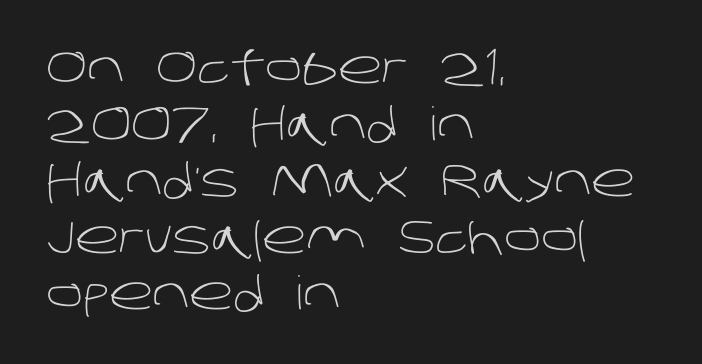
The letterforms sit shoulder to shoulder at normal distance. A light-to-regular cut is what we see here. These lines are composed in type without serifs. The ragged edge is on the right, which tells us the setting is flush left. The letters advance in unequal steps, a hallmark of proportional type. Each row of text sits above clean, open space.
